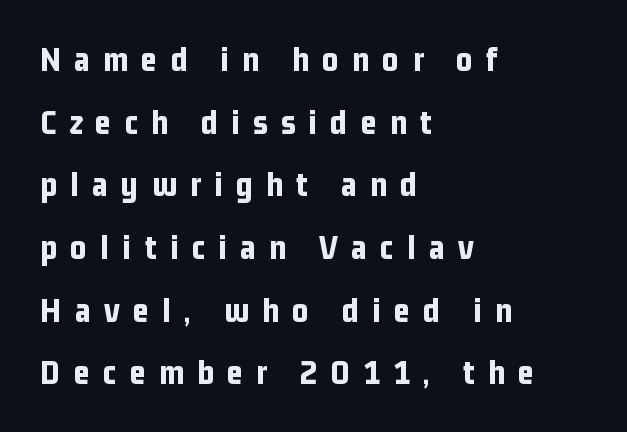
Q: Is the text bold? A: Yes.
Q: Is the text italic (slanted)? A: No, it is upright.
Q: Is the typeface a serif or a sans-serif typeface? A: Sans-serif.
Q: Is the text underlined? A: No.
Q: How is the paragraph aligned? A: Left-aligned.
Q: Is the spacing between letters normal or unusually wide? A: Unusually wide.
Q: Width (condensed, normal, or wide)? A: Condensed.
Q: Stroke contrast? A: Low.
Q: x-height? A: Medium.
Q: Monospaced? A: No.
